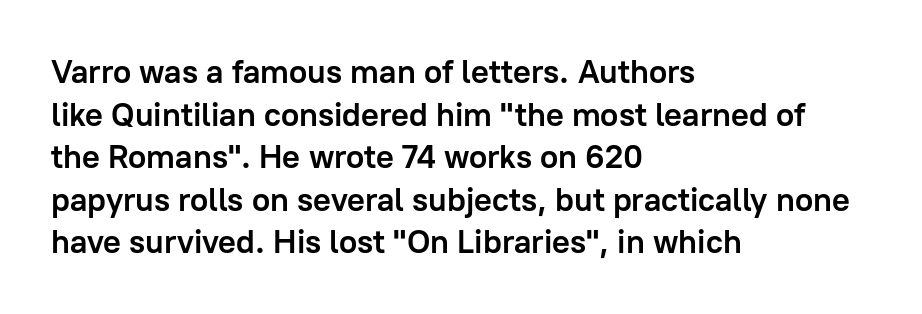
Q: Is the text bold? A: Yes.
Q: Is the text italic (slanted)? A: No, it is upright.
Q: Is the typeface a serif or a sans-serif typeface? A: Sans-serif.
Q: Is the text underlined? A: No.
Q: How is the paragraph aligned? A: Left-aligned.
Q: Is the spacing between letters normal or unusually wide? A: Normal.
Q: Is the spacing between lines tight, normal or loose? A: Normal.
Q: Width (condensed, normal, or wide)? A: Normal.
Q: Stroke contrast? A: Low.
Q: x-height? A: Medium.
Q: Monospaced? A: No.
